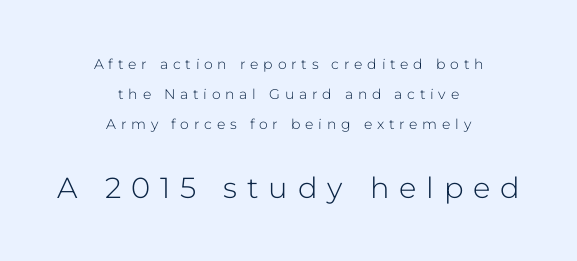
Notice how the passage keeps no hard edge, just a central spine. Someone cranked the tracking dial way up on this one. Does the leading feel generous? Absolutely, it's lavish. Is the lower block the larger one? Yes — the lower block carries the bigger type. Do the letters lean? They stand straight. Nobody drew a line under any word here.
